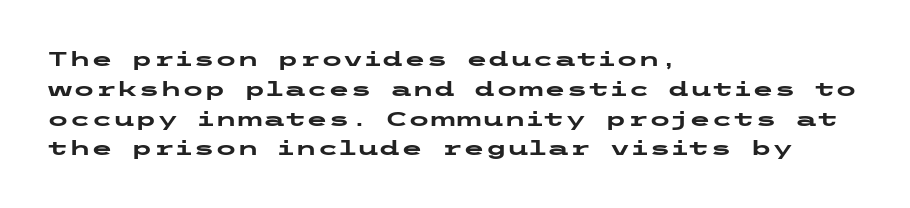
{"italic": "no", "bold": "yes", "underline": "no", "align": "left", "line_spacing": "normal", "line_spacing_ratio": 1.49, "letter_spacing": "normal", "letter_spacing_em": 0.0, "glyph_px": 20}
